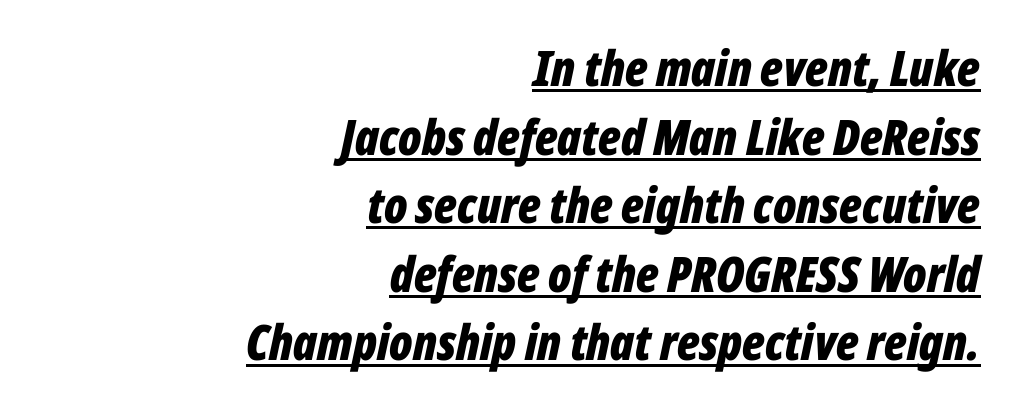
Q: Is the text bold? A: Yes.
Q: Is the text italic (slanted)? A: Yes, it leans right by about 12 degrees.
Q: Is the text underlined? A: Yes.
Q: How is the paragraph aligned? A: Right-aligned.
Q: Is the spacing between letters normal or unusually wide? A: Normal.
Q: Is the spacing between lines tight, normal or loose? A: Normal.
Q: Width (condensed, normal, or wide)? A: Condensed.
Q: Stroke contrast? A: Low.
Q: x-height? A: Medium.
Q: Monospaced? A: No.
